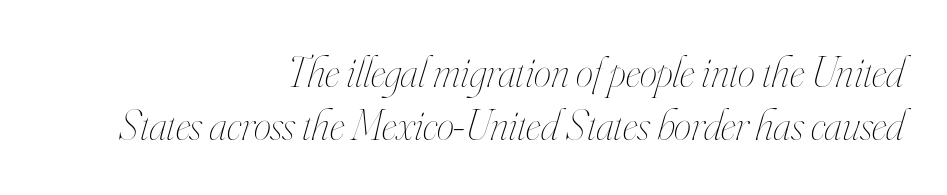
{"italic": "yes", "lean": "right", "slant_degrees": 16, "bold": "no", "weight": "thin", "width": "condensed", "stroke_contrast": "high", "x_height": "small", "monospaced": "no", "underline": "no", "align": "right", "line_spacing_ratio": 1.2, "letter_spacing": "normal", "letter_spacing_em": 0.0, "glyph_px": 44}
